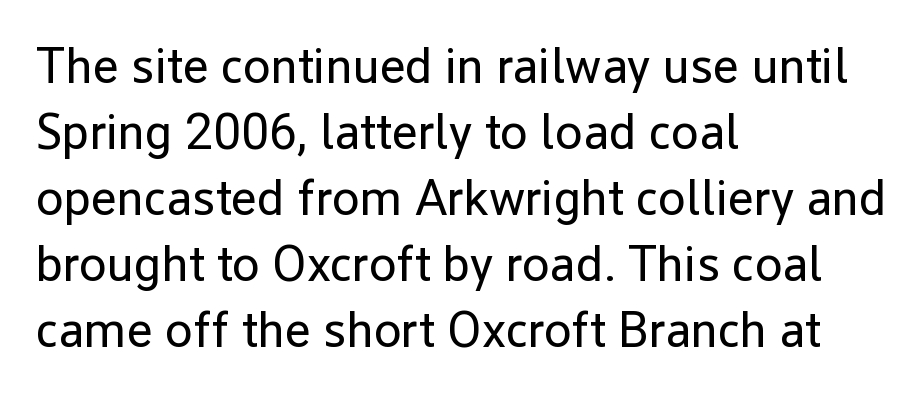
Horizontal alignment here is leftward, the default for most running prose. The strip under each line holds only bare page. Letterform terminals end flat and unadorned throughout the passage. The rendering uses natural spacing where letterforms have individual widths. What's the leading like? Ordinary, nothing unusual.
